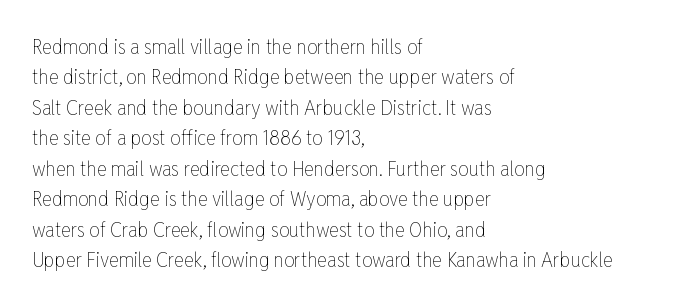
{"italic": "no", "bold": "no", "underline": "no", "align": "left", "line_spacing": "normal", "line_spacing_ratio": 1.45, "letter_spacing": "normal", "letter_spacing_em": 0.0, "glyph_px": 21}
